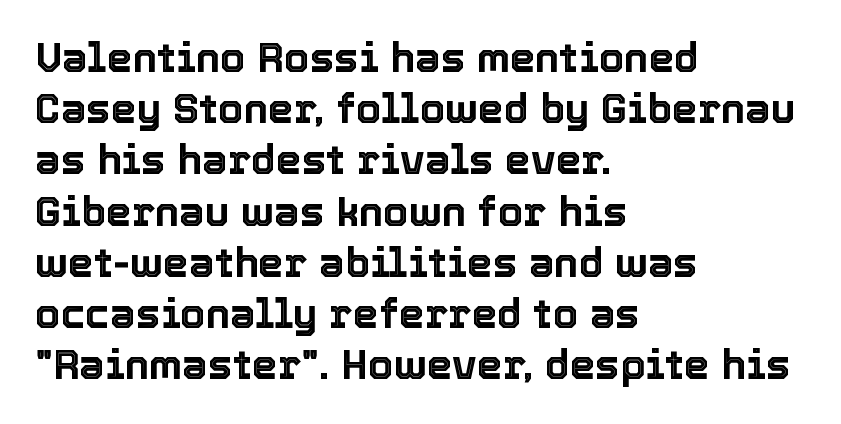
Q: Is the text italic (slanted)? A: No, it is upright.
Q: Is the text underlined? A: No.
Q: How is the paragraph aligned? A: Left-aligned.
Q: Is the spacing between letters normal or unusually wide? A: Normal.
Q: Is the spacing between lines tight, normal or loose? A: Normal.
Q: Width (condensed, normal, or wide)? A: Normal.
Q: x-height? A: Medium.
Q: Monospaced? A: No.
